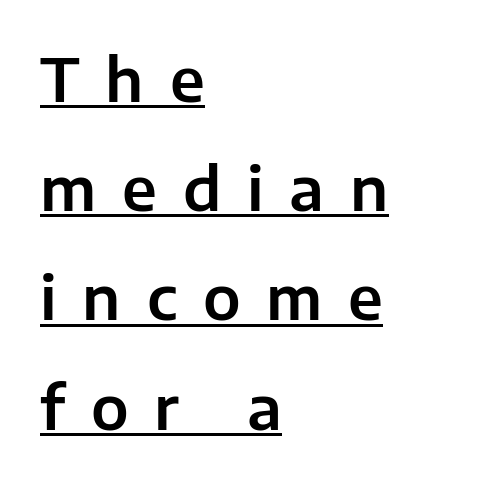
Every stem runs plumb, perpendicular to the baseline. There is plenty of visible air inserted between adjacent glyphs. Notice how a bar underscores the lettering throughout. A typesetter would call this proportional, since set widths differ per character.
